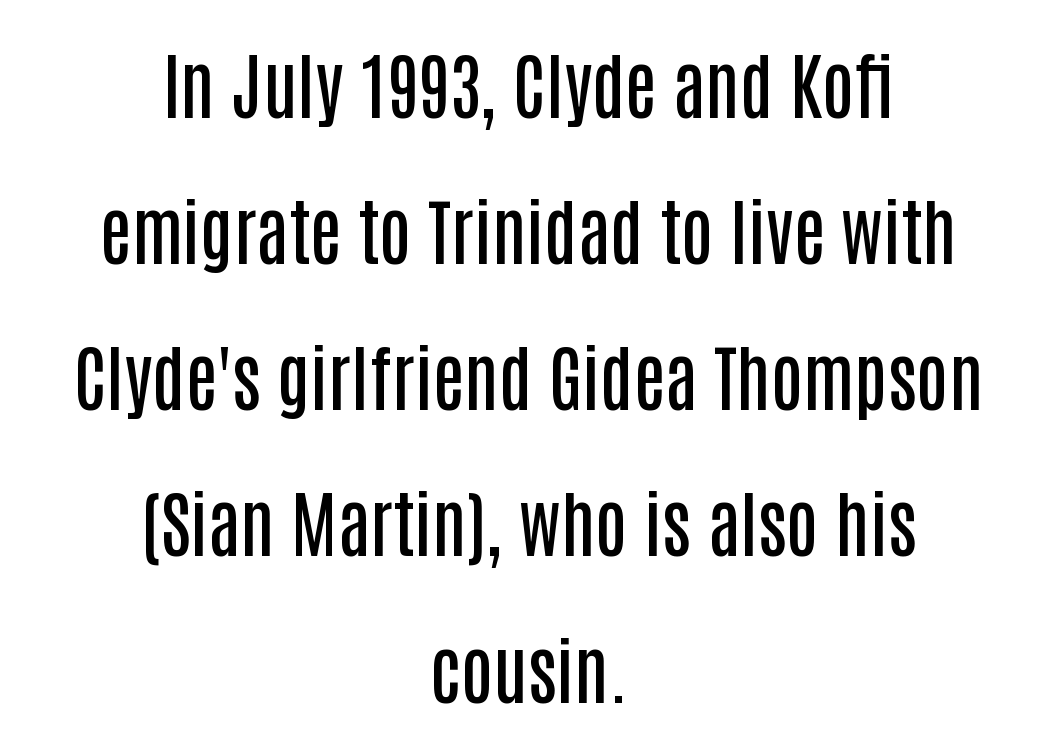
The image shows 72 px semibold, condensed sans-serif type, upright; set centered, loose line spacing (2.03x), normal letter spacing, not underlined; low stroke contrast and a large x-height.
